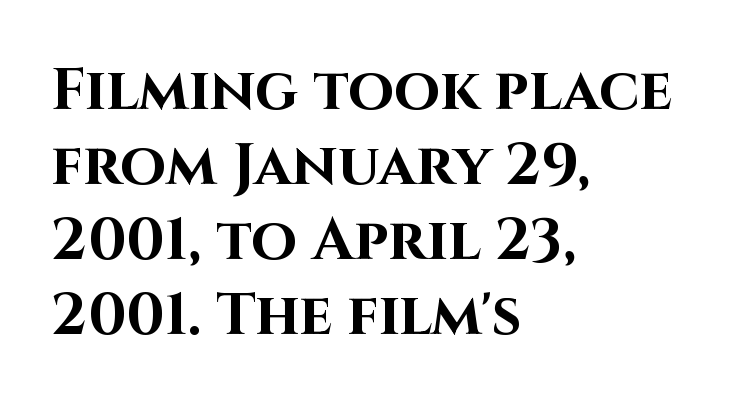
Q: Is the text bold? A: Yes.
Q: Is the text italic (slanted)? A: No, it is upright.
Q: Is the typeface a serif or a sans-serif typeface? A: Sans-serif.
Q: Is the text underlined? A: No.
Q: How is the paragraph aligned? A: Left-aligned.
Q: Is the spacing between letters normal or unusually wide? A: Normal.
Q: Is the spacing between lines tight, normal or loose? A: Normal.
Q: Width (condensed, normal, or wide)? A: Normal.
Q: Stroke contrast? A: High.
Q: x-height? A: Large.
Q: Monospaced? A: No.
